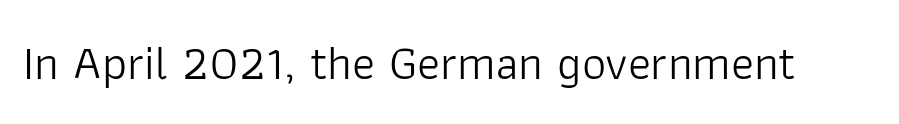
The image shows 48 px light sans-serif type, upright; set normal letter spacing, not underlined; low stroke contrast and a medium x-height.
